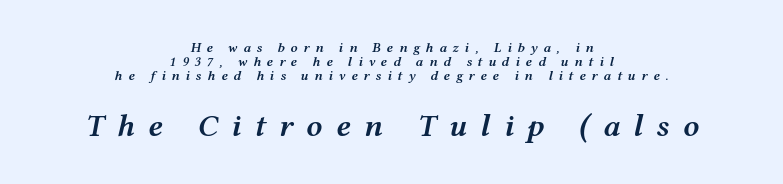
Which of the two is more prominent by size? The second, at the bottom. Lines of text with bare space underneath. Characters are canted at an angle relative to the baseline's perpendicular. Proportional: the letters do not fall into vertical columns. Glyph-to-glyph distance is far greater than everyday printed text. A centered setting, common on invitations and titles, is used for this passage.
